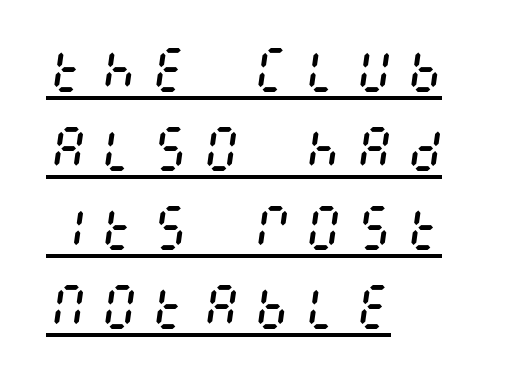
Q: Is the text bold? A: No.
Q: Is the text italic (slanted)? A: Yes, it leans right by about 8 degrees.
Q: Is the text underlined? A: Yes.
Q: How is the paragraph aligned? A: Left-aligned.
Q: Is the spacing between letters normal or unusually wide? A: Unusually wide.
Q: Is the spacing between lines tight, normal or loose? A: Normal.
Q: Width (condensed, normal, or wide)? A: Condensed.
Q: Stroke contrast? A: Medium.
Q: x-height? A: Large.
